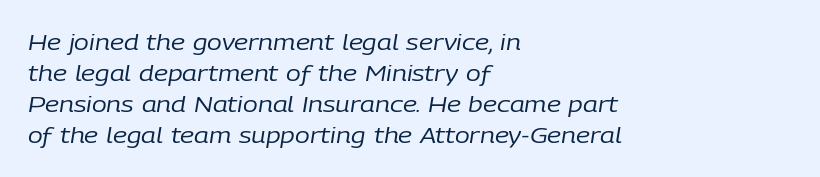
Is the stroke heavy? The answer is a plain regular-or-lighter. Look at the tracking — it's just the regular setting, nothing added. The space beneath each line is pristine and unruled. If you drew a line through each stem, it would be angled. In CSS terms this would be text-align: left.
